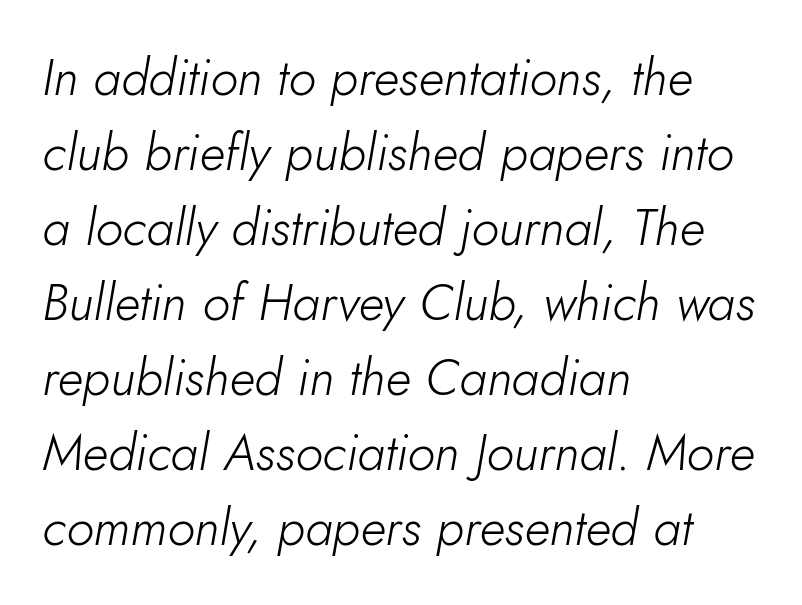
{"italic": "yes", "lean": "right", "slant_degrees": 10, "bold": "no", "weight": "light", "width": "normal", "stroke_contrast": "low", "x_height": "small", "monospaced": "no", "underline": "no", "align": "left", "line_spacing": "normal", "line_spacing_ratio": 1.47, "letter_spacing": "normal", "letter_spacing_em": 0.0, "glyph_px": 51}
